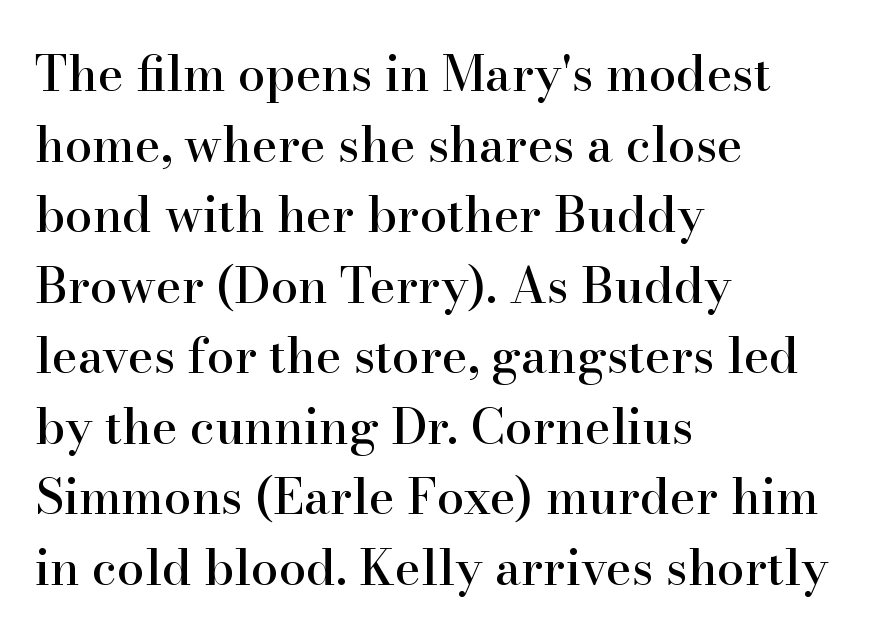
{"serif": "yes", "italic": "no", "width": "normal", "stroke_contrast": "high", "x_height": "small", "monospaced": "no", "underline": "no", "align": "left", "line_spacing": "normal", "line_spacing_ratio": 1.44, "letter_spacing": "normal", "letter_spacing_em": 0.0, "glyph_px": 49}
